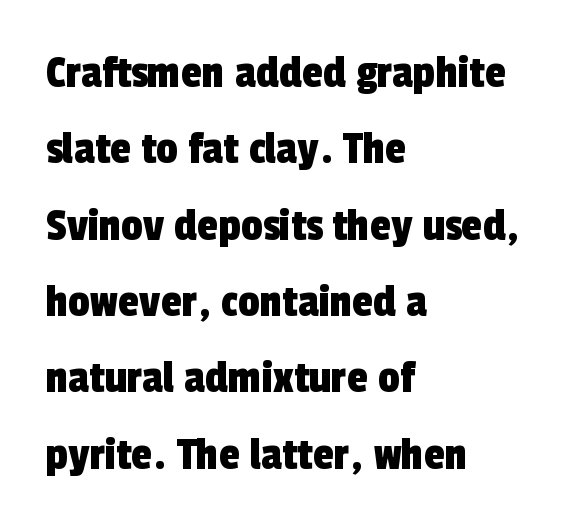
Q: Is the typeface a serif or a sans-serif typeface? A: Sans-serif.
Q: Is the text underlined? A: No.
Q: How is the paragraph aligned? A: Left-aligned.
Q: Is the spacing between letters normal or unusually wide? A: Normal.
Q: Is the spacing between lines tight, normal or loose? A: Normal.
Q: Width (condensed, normal, or wide)? A: Condensed.
Q: x-height? A: Medium.
Q: Monospaced? A: No.
